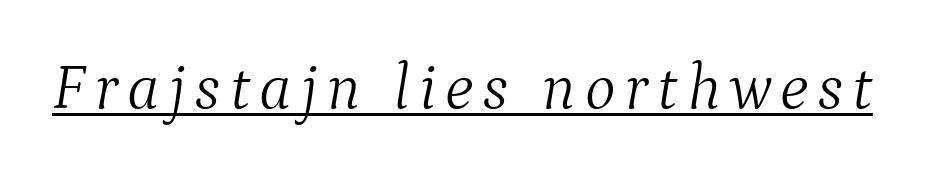
Think of a printed novel: that variable character pitch is what you see here. Check where the strokes stop: tiny serifs finish them off. The whole block is typeset with a tilt. On a weight scale, this lands at 450 or below. The passage shown is underscored from start to finish.
